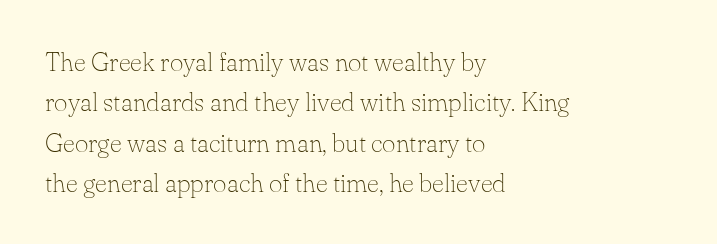
Q: Is the text bold? A: No.
Q: Is the text italic (slanted)? A: No, it is upright.
Q: Is the text underlined? A: No.
Q: How is the paragraph aligned? A: Left-aligned.
Q: Is the spacing between letters normal or unusually wide? A: Normal.
Q: Is the spacing between lines tight, normal or loose? A: Normal.
